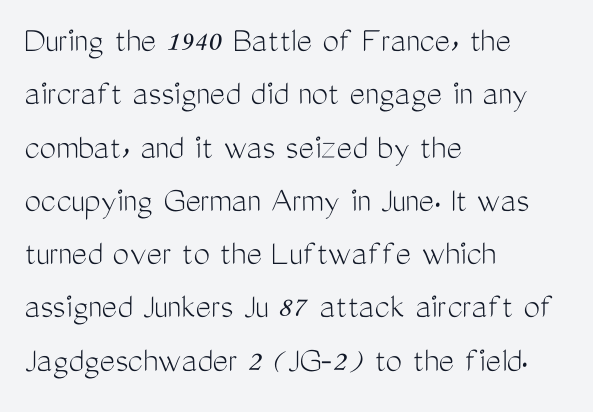
Plain, unruled lines of type. You can tell it's not italic because the verticals are truly vertical. In terms of letterspacing, this is plain default setting. Reading down the block, your eye returns to a fixed left position each line. A typesetter would label this face a sans.
